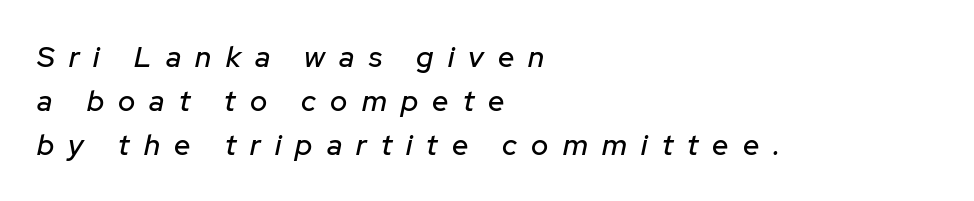
Q: Is the text italic (slanted)? A: Yes, it leans right by about 12 degrees.
Q: Is the text underlined? A: No.
Q: How is the paragraph aligned? A: Left-aligned.
Q: Is the spacing between letters normal or unusually wide? A: Unusually wide.
Q: Is the spacing between lines tight, normal or loose? A: Normal.
Q: Width (condensed, normal, or wide)? A: Normal.
Q: Stroke contrast? A: Low.
Q: x-height? A: Medium.
Q: Monospaced? A: No.
